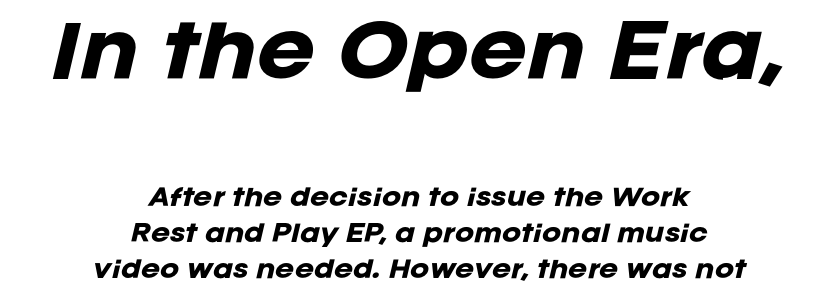
{"italic": "yes", "lean": "right", "slant_degrees": 12, "bold": "yes", "weight": "heavy", "width": "normal", "stroke_contrast": "low", "x_height": "large", "monospaced": "no", "underline": "no", "align": "center", "line_spacing": "normal", "line_spacing_ratio": 1.56, "letter_spacing": "normal", "letter_spacing_em": 0.0, "larger_block": "first", "size_ratio": 3.04, "glyph_px": 70}
